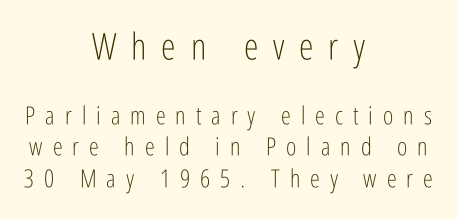
{"serif": "no", "italic": "no", "bold": "no", "weight": "light", "width": "condensed", "stroke_contrast": "low", "x_height": "medium", "monospaced": "no", "underline": "no", "align": "center", "line_spacing": "normal", "line_spacing_ratio": 1.27, "letter_spacing": "wide", "letter_spacing_em": 0.4, "larger_block": "first", "size_ratio": 1.48, "glyph_px": 37}
